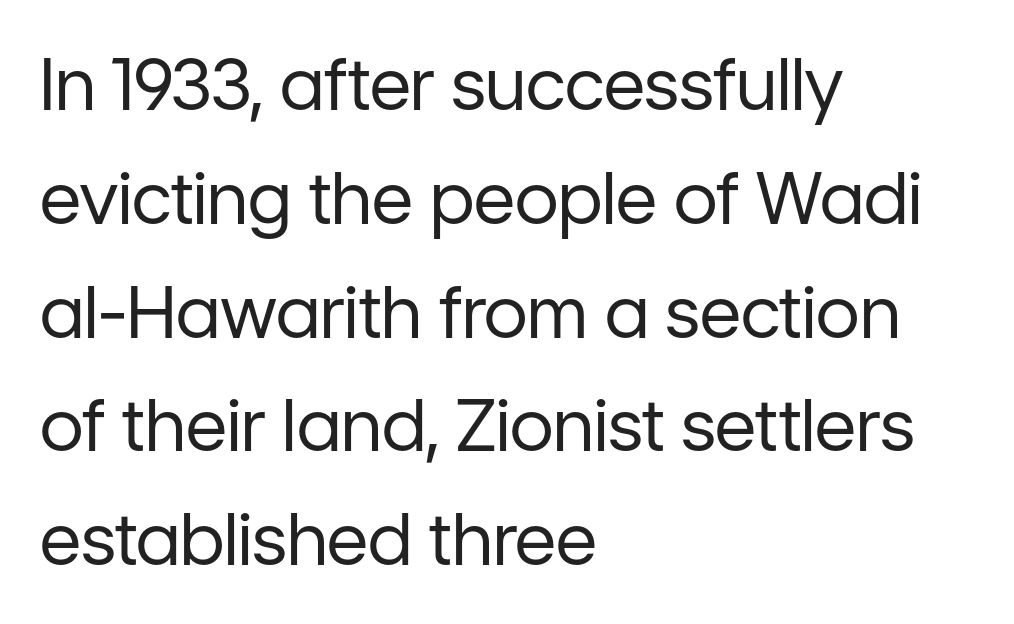
The image shows 72 px regular-weight sans-serif type, upright; set left-aligned, normal line spacing (1.58x), normal letter spacing, not underlined; low stroke contrast and a medium x-height.
